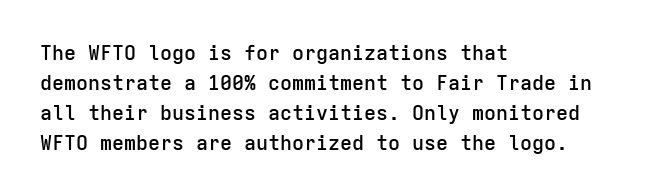
{"italic": "no", "bold": "semi", "underline": "no", "align": "left", "line_spacing": "normal", "line_spacing_ratio": 1.5, "letter_spacing": "normal", "letter_spacing_em": 0.0, "glyph_px": 20}
